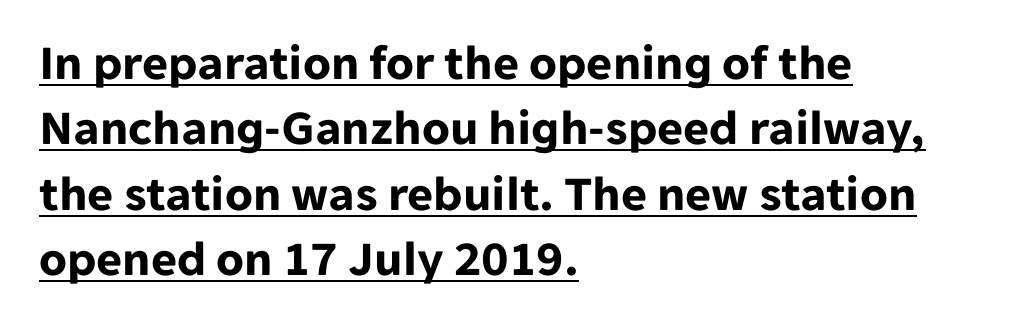
Q: Is the text bold? A: Yes.
Q: Is the text italic (slanted)? A: No, it is upright.
Q: Is the typeface a serif or a sans-serif typeface? A: Sans-serif.
Q: Is the text underlined? A: Yes.
Q: How is the paragraph aligned? A: Left-aligned.
Q: Is the spacing between letters normal or unusually wide? A: Normal.
Q: Is the spacing between lines tight, normal or loose? A: Normal.
Q: Width (condensed, normal, or wide)? A: Normal.
Q: Stroke contrast? A: Low.
Q: x-height? A: Medium.
Q: Monospaced? A: No.
